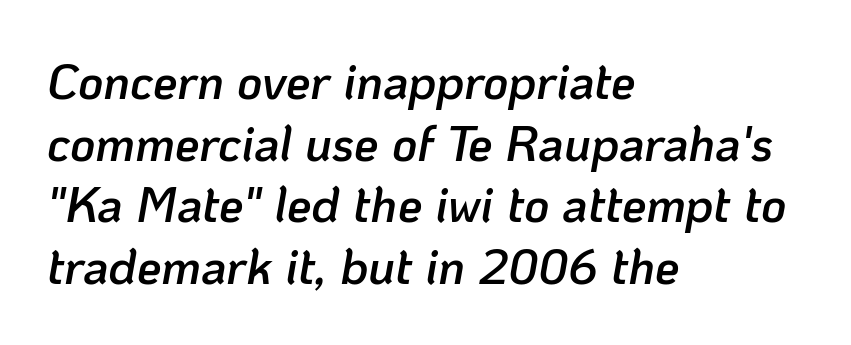
The image shows 49 px semibold type, italic (leaning right); set left-aligned, normal line spacing (1.26x), normal letter spacing, not underlined; low stroke contrast and a medium x-height.
